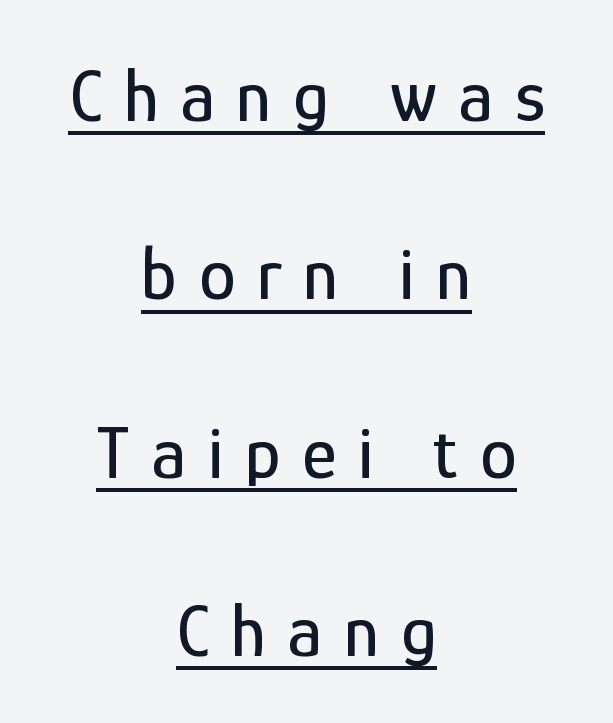
Q: Is the text italic (slanted)? A: No, it is upright.
Q: Is the typeface a serif or a sans-serif typeface? A: Sans-serif.
Q: Is the text underlined? A: Yes.
Q: How is the paragraph aligned? A: Centered.
Q: Is the spacing between letters normal or unusually wide? A: Unusually wide.
Q: Is the spacing between lines tight, normal or loose? A: Loose.
Q: Width (condensed, normal, or wide)? A: Condensed.
Q: Stroke contrast? A: Low.
Q: x-height? A: Medium.
Q: Monospaced? A: No.
